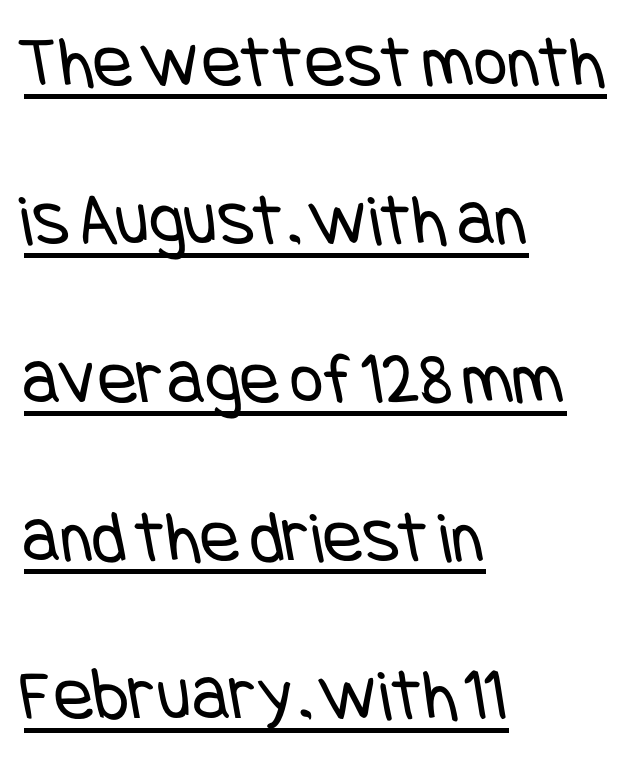
The ragged edge is on the right, which tells us the setting is flush left. This sample trades compactness for vertical openness between lines. Emphasis is given by a line drawn under the lettering. Compared with typical body copy, the letter spacing here is the same. Caption: face not bold, strokes unweighted.
